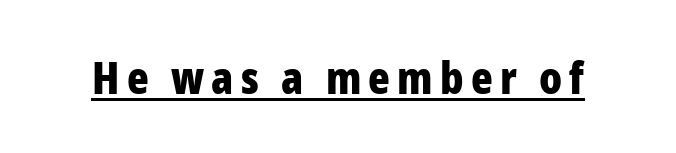
Italic? Not at all — the glyphs are vertical. A continuous stroke trails under the words, as in a hyperlink. Typographically, this falls in the sans-serif category. A dark, heavy texture on the line: the type is bold. Note the varied advance widths — an 'i' is clearly narrower than an 'm'.
